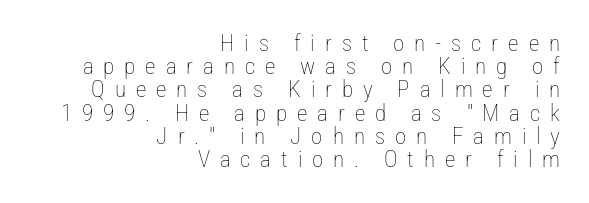
{"italic": "no", "bold": "no", "underline": "no", "align": "right", "line_spacing": "tight", "line_spacing_ratio": 1.01, "letter_spacing": "wide", "letter_spacing_em": 0.43, "glyph_px": 23}
